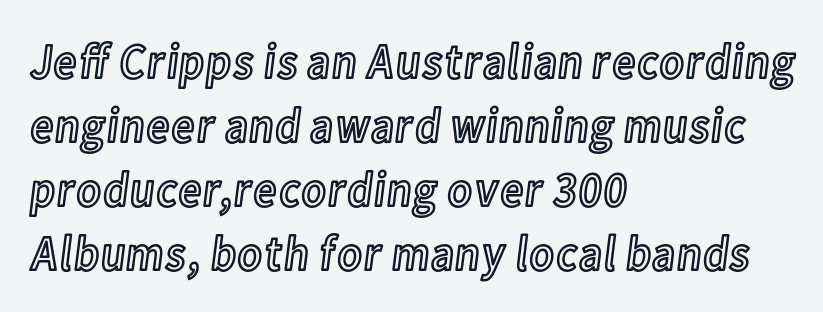
Here the designer chose a conventional face with non-uniform glyph widths. These lines keep a tight, regular rhythm from letter to letter. Rows of type keep a routine distance in the vertical direction. Line starts are locked; line ends wander.
